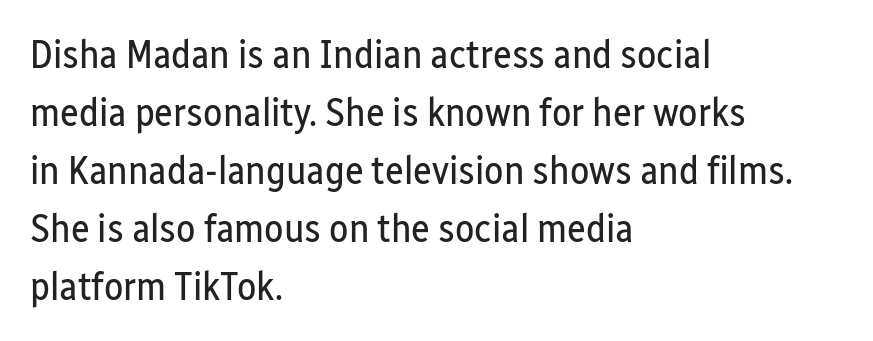
Is the stroke heavy? The answer is a plain regular-or-lighter. The face used here is proportionally spaced, like ordinary book or web type. Just letters on the line, the space beneath them empty. Ordinary non-slanted type is in use. The passage is arranged the way most books set body copy — flush left.
